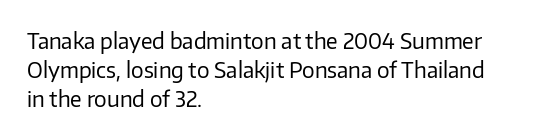
Tracking here is standard; glyphs follow each other at the usual distance. Heft: none added — not bold. These lines are set flush left with a ragged right edge. The letters stand straight up with perfectly vertical stems. Has an underline been added? It has not.
